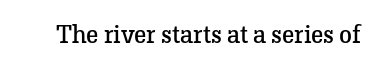
The image shows 26 px text type, upright; set normal letter spacing, not underlined.
